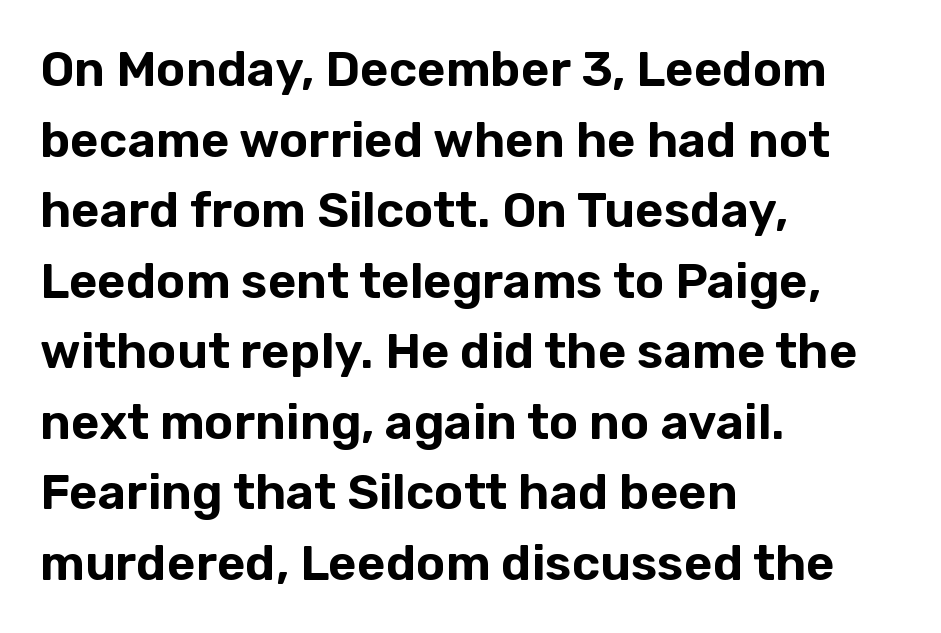
Descender tails drop into unmarked territory. The passage shown is typed in a proportional face where columns would drift. A typesetter would label this face a sans. Honestly, the letter spacing is just normal — you wouldn't notice it. When letters stand straight like this, we call the style roman or upright.
